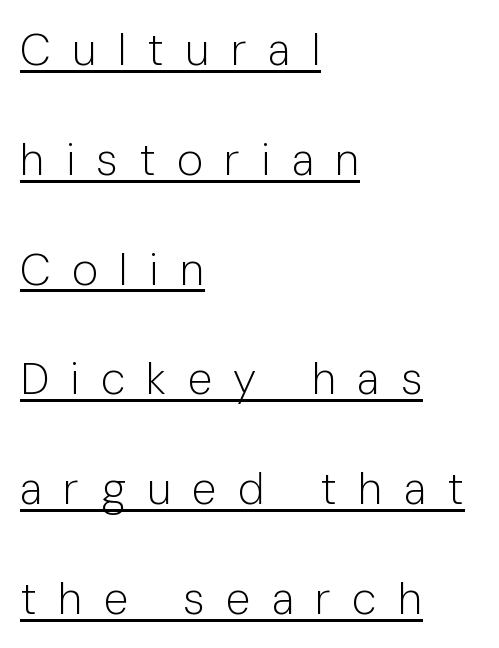
The letters advance in unequal steps, a hallmark of proportional type. The typeface chosen for these lines omits serifs. Every stem runs plumb, perpendicular to the baseline. Observe the wide spacing: letters keep a clear distance from each other.
